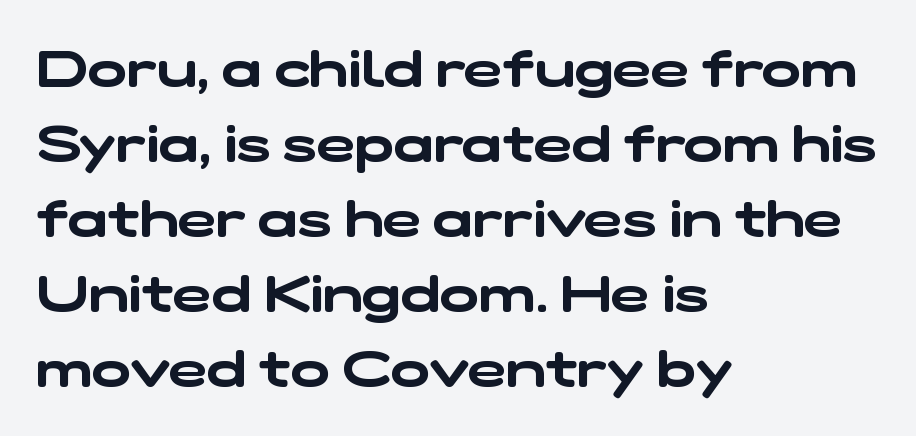
Q: Is the typeface a serif or a sans-serif typeface? A: Sans-serif.
Q: Is the text underlined? A: No.
Q: How is the paragraph aligned? A: Left-aligned.
Q: Is the spacing between letters normal or unusually wide? A: Normal.
Q: Is the spacing between lines tight, normal or loose? A: Normal.
Q: Width (condensed, normal, or wide)? A: Wide.
Q: Stroke contrast? A: Low.
Q: x-height? A: Medium.
Q: Monospaced? A: No.
